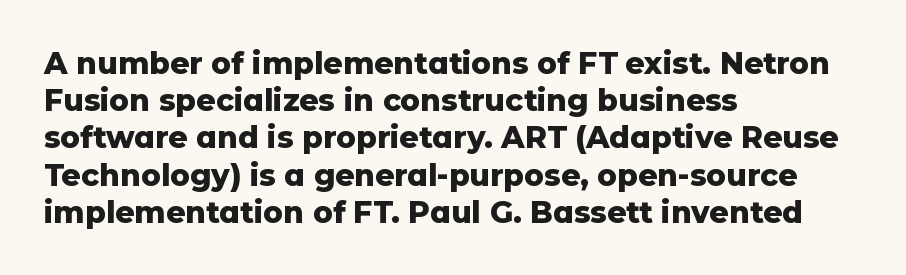
The image shows 30 px heavy sans-serif type, upright; set left-aligned, line spacing 1.24x, normal letter spacing, not underlined; low stroke contrast and a medium x-height.
